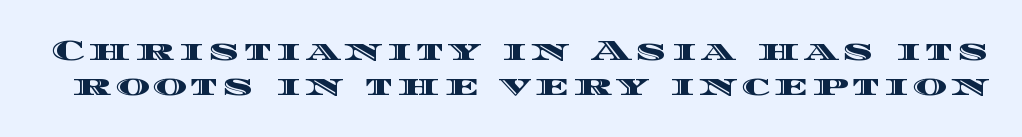
{"italic": "no", "width": "wide", "x_height": "large", "monospaced": "no", "underline": "no", "line_spacing_ratio": 1.19, "glyph_px": 29}
